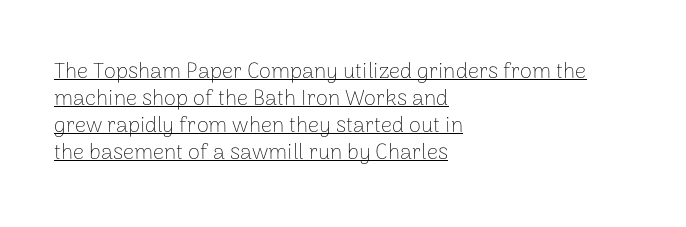
{"italic": "no", "bold": "no", "underline": "yes", "align": "left", "line_spacing_ratio": 1.23, "letter_spacing": "normal", "letter_spacing_em": 0.0, "glyph_px": 22}
